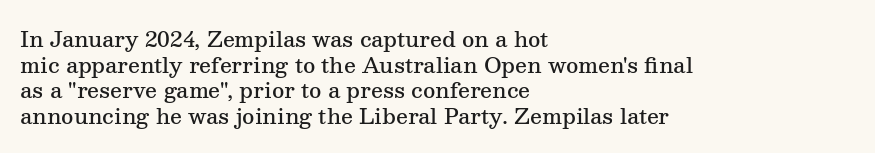
The image shows 21 px text type, upright; set left-aligned, line spacing 1.22x, normal letter spacing, not underlined.
